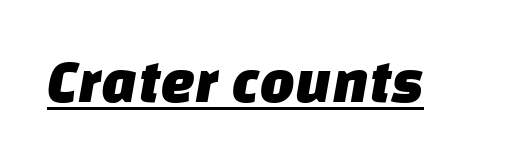
{"serif": "no", "width": "normal", "stroke_contrast": "low", "x_height": "large", "monospaced": "no", "underline": "yes", "letter_spacing": "normal", "letter_spacing_em": 0.0, "glyph_px": 62}
